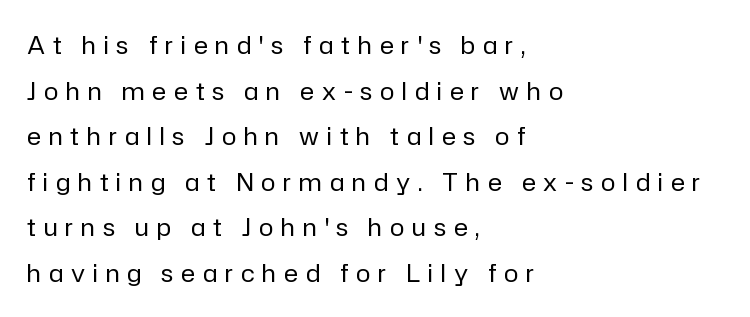
The image shows 24 px text type, upright; set left-aligned, loose line spacing (1.9x), unusually wide letter spacing (+0.33 em), not underlined.
